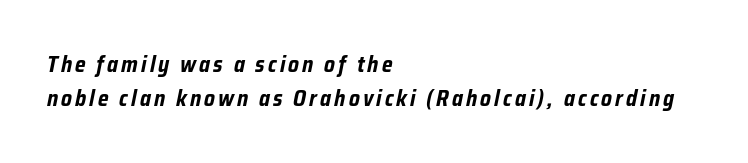
{"italic": "yes", "lean": "right", "slant_degrees": 12, "bold": "yes", "underline": "no", "align": "left", "line_spacing": "normal", "line_spacing_ratio": 1.54, "glyph_px": 22}
